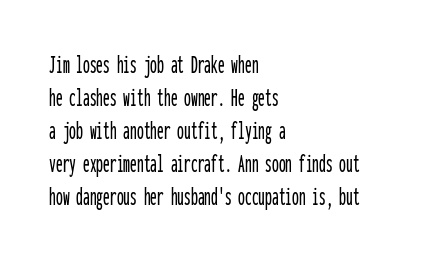
Q: Is the text italic (slanted)? A: No, it is upright.
Q: Is the text underlined? A: No.
Q: How is the paragraph aligned? A: Left-aligned.
Q: Is the spacing between letters normal or unusually wide? A: Normal.
